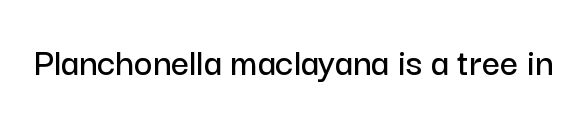
Every stem runs plumb, perpendicular to the baseline. The foot of each line stays bare and open. Here the designer chose a conventional face with non-uniform glyph widths. This rendering leaves character spacing at its baseline value.
